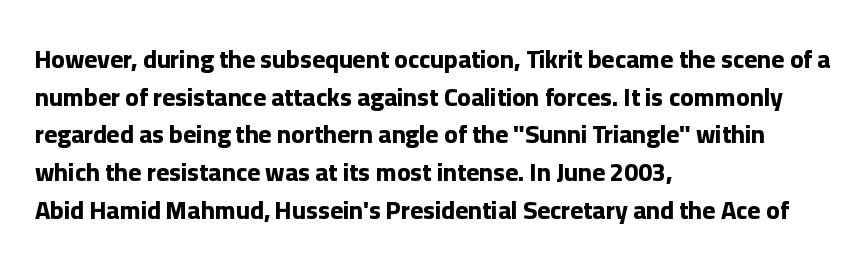
{"italic": "no", "bold": "yes", "underline": "no", "align": "left", "line_spacing": "normal", "line_spacing_ratio": 1.51, "letter_spacing": "normal", "letter_spacing_em": 0.0, "glyph_px": 25}
